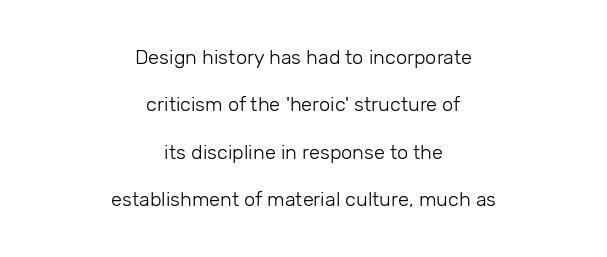
The image shows 20 px text type, upright; set centered, loose line spacing (2.37x), normal letter spacing, not underlined.
